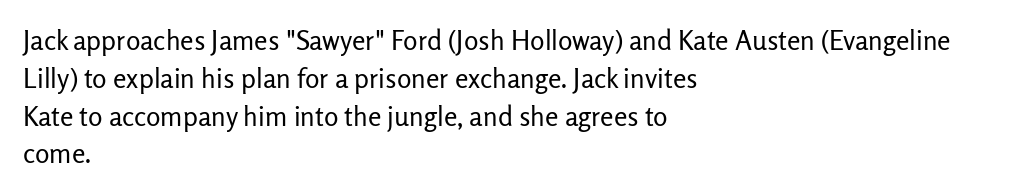
The image shows 27 px text type, upright; set left-aligned, normal line spacing (1.4x), normal letter spacing, not underlined.
